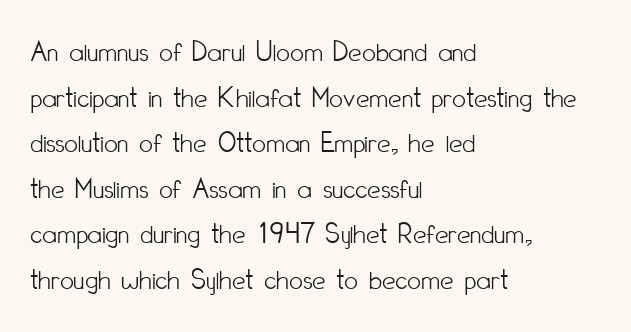
No word sits above an underline. Heft: none added — not bold. Each new line begins a customary step beneath the previous one. In terms of letterspacing, this is plain default setting.
